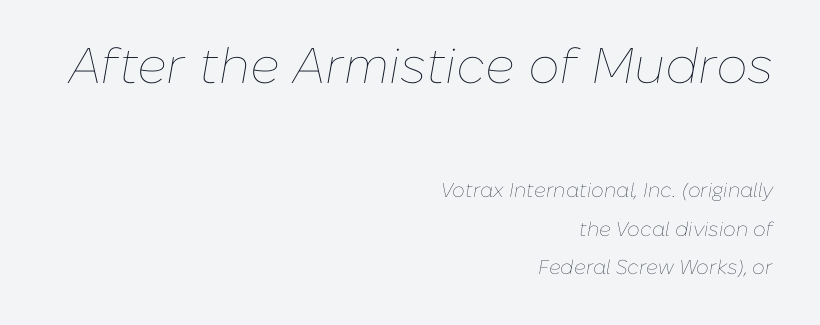
Q: Is the text bold? A: No.
Q: Is the text italic (slanted)? A: Yes, it leans right by about 10 degrees.
Q: Is the text underlined? A: No.
Q: How is the paragraph aligned? A: Right-aligned.
Q: Is the spacing between letters normal or unusually wide? A: Normal.
Q: Is the spacing between lines tight, normal or loose? A: Loose.
Q: Which block of text is set in a larger size, the first (top) or the second (bottom)? A: The first (top) one.
Q: Width (condensed, normal, or wide)? A: Normal.
Q: Stroke contrast? A: Low.
Q: x-height? A: Medium.
Q: Monospaced? A: No.
